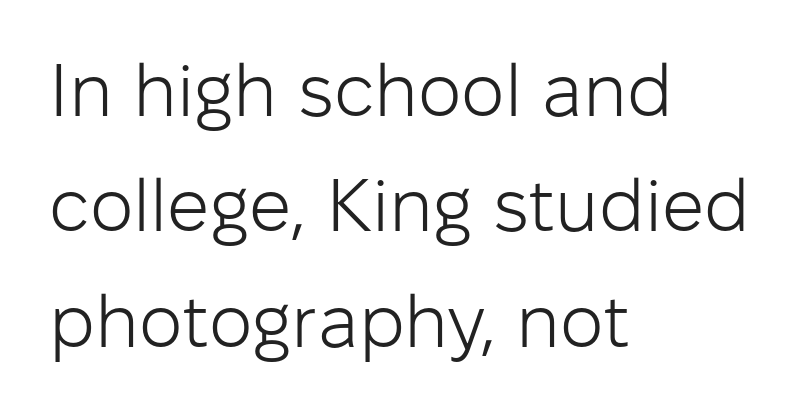
{"serif": "no", "italic": "no", "bold": "no", "weight": "light", "width": "normal", "stroke_contrast": "low", "x_height": "medium", "monospaced": "no", "underline": "no", "align": "left", "line_spacing": "normal", "line_spacing_ratio": 1.56, "letter_spacing": "normal", "letter_spacing_em": 0.0, "glyph_px": 74}
